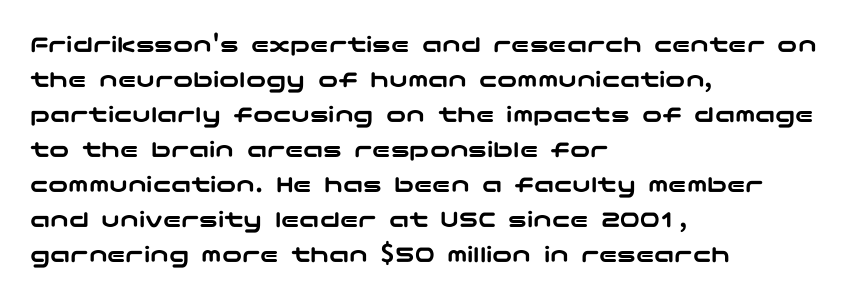
The rendering uses a moderate line-height, typical for paragraphs. A typesetter would call this zero additional tracking. Teacher's note: observe the even left margin — that is flush-left alignment. The string is rendered with underlining switched off. Posture: straight, roman, zero tilt.
